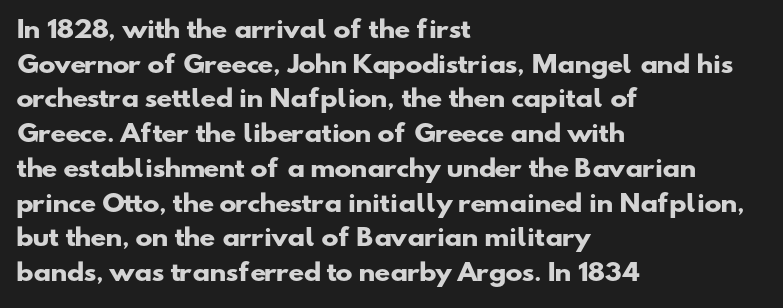
Short note: letters normally spaced. Heavy-handed strokes throughout: this text is bold. The words here are not underlined. The passage is arranged the way most books set body copy — flush left. Vertical spacing — default.
